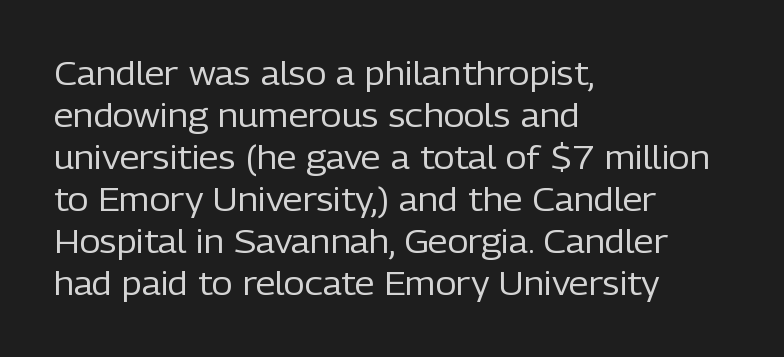
The image shows 32 px regular-weight sans-serif type, upright; set left-aligned, normal line spacing (1.31x), normal letter spacing, not underlined; low stroke contrast and a medium x-height.
